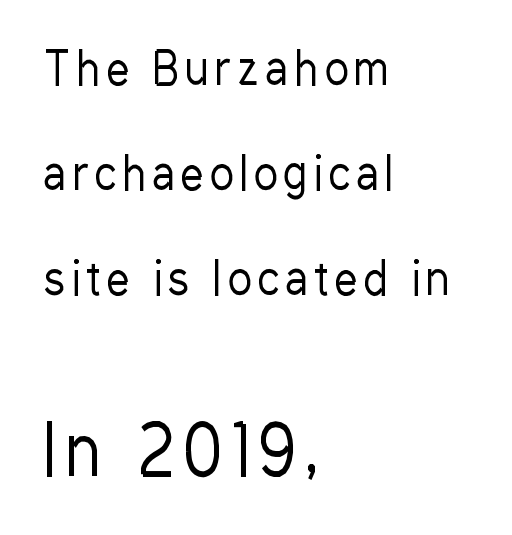
Lines of text with bare space underneath. Does the lettering tilt? It doesn't — this is upright. Visually, the bottom section dominates because its glyphs are scaled up. The letters look calm and open, with moderate or lighter stems. These lines are set flush left with a ragged right edge.
